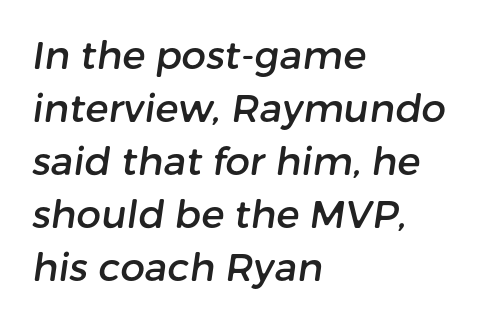
Words appear dense and cohesive because spacing is normal. The rendering uses natural spacing where letterforms have individual widths. Regular leading. Any mark beneath the type? The region is blank. Note: no serifs on the glyphs. Caption: multi-line text, flush left, ragged right.
